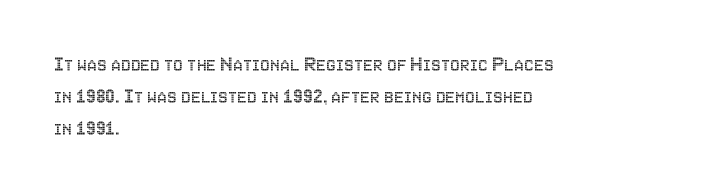
Q: Is the text italic (slanted)? A: No, it is upright.
Q: Is the text underlined? A: No.
Q: How is the paragraph aligned? A: Left-aligned.
Q: Is the spacing between letters normal or unusually wide? A: Normal.
Q: Is the spacing between lines tight, normal or loose? A: Normal.
